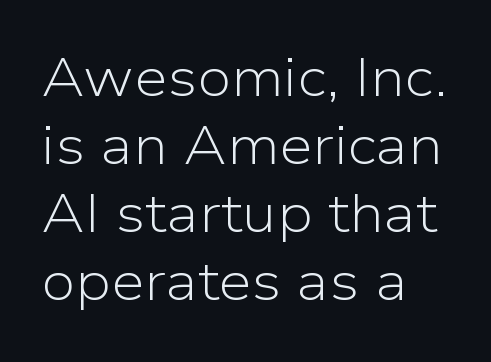
These lines are composed in type without serifs. Counters stay open thanks to moderate or lighter strokes. Lines of text with bare space underneath. Characters remain perfectly vertical along every line. Regarding leading, the lines here are spaced in the standard way. A typesetter would call this proportional, since set widths differ per character.
